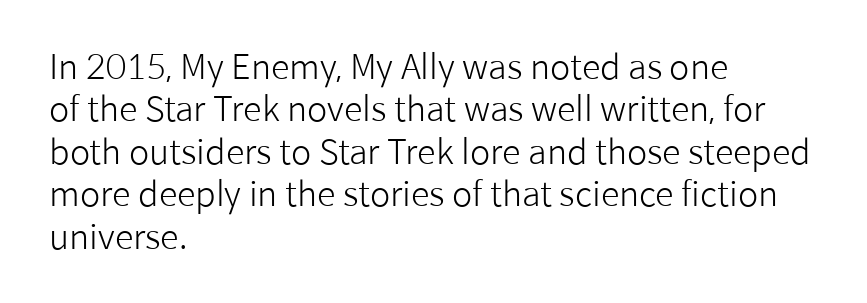
The image shows 34 px light sans-serif type, upright; set left-aligned, normal line spacing (1.25x), normal letter spacing, not underlined; low stroke contrast and a medium x-height.
